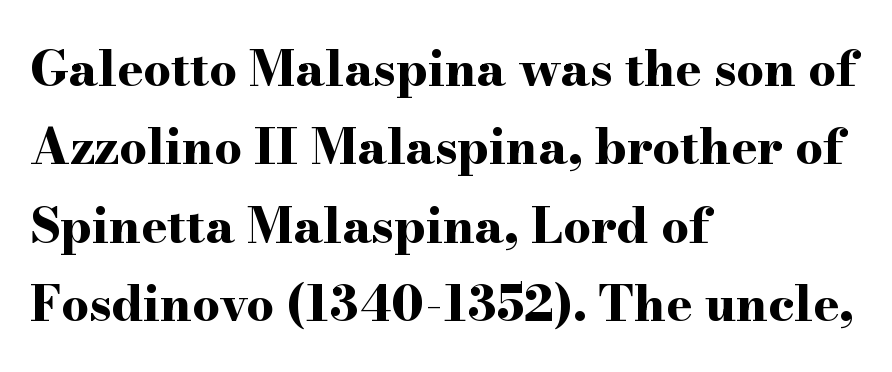
The image shows 49 px bold, wide serif type, upright; set left-aligned, normal line spacing (1.6x), normal letter spacing, not underlined; high stroke contrast and a small x-height.
